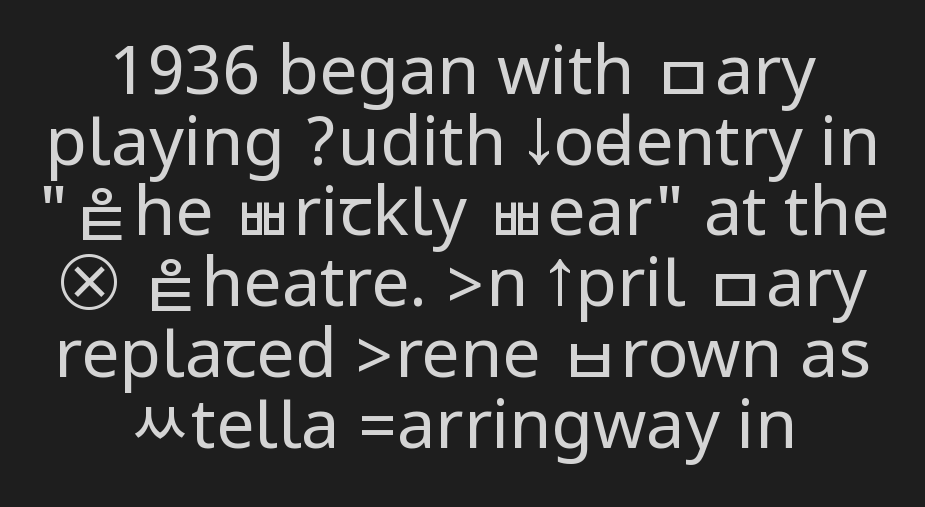
The image shows 68 px regular-weight, condensed sans-serif type, upright; set centered, tight line spacing (1.04x), normal letter spacing, not underlined; low stroke contrast.
